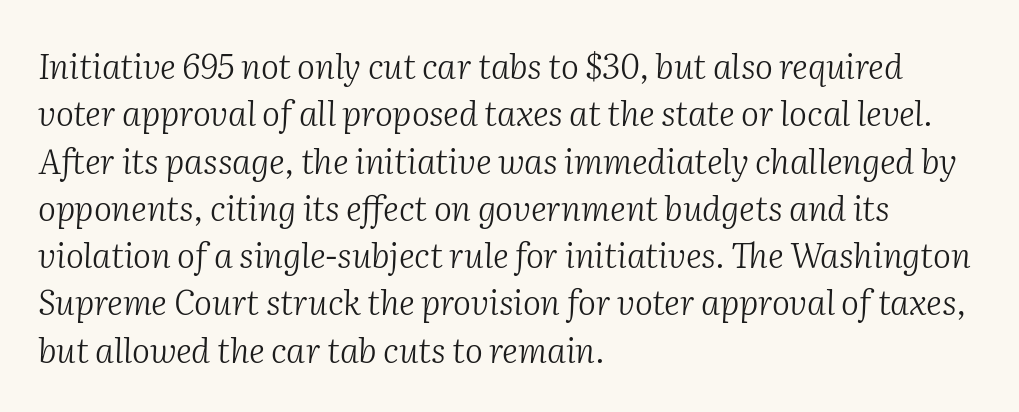
{"serif": "yes", "italic": "yes", "lean": "right", "slant_degrees": 2, "bold": "no", "weight": "light", "width": "normal", "stroke_contrast": "medium", "x_height": "medium", "monospaced": "no", "underline": "no", "align": "left", "line_spacing": "normal", "line_spacing_ratio": 1.39, "letter_spacing": "normal", "letter_spacing_em": 0.0, "glyph_px": 34}
